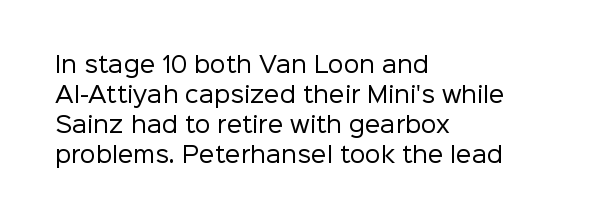
The letterforms sit shoulder to shoulder at normal distance. The space directly below the letters is spotless. Counters stay open thanks to moderate or lighter strokes. The vertical gap from one line to the next is medium. Ascenders rise straight up at ninety degrees. The ragged edge is on the right, which tells us the setting is flush left.
